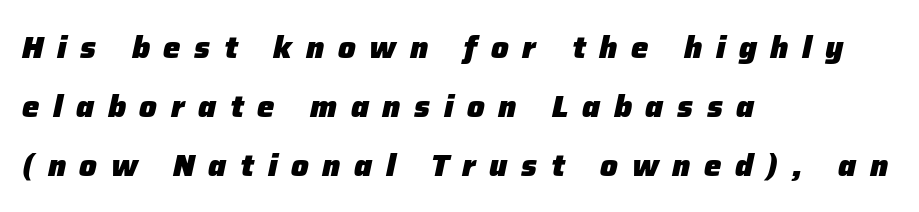
The image shows 31 px heavy type, italic (leaning right); set left-aligned, loose line spacing (1.9x), unusually wide letter spacing (+0.44 em), not underlined; low stroke contrast and a medium x-height.
